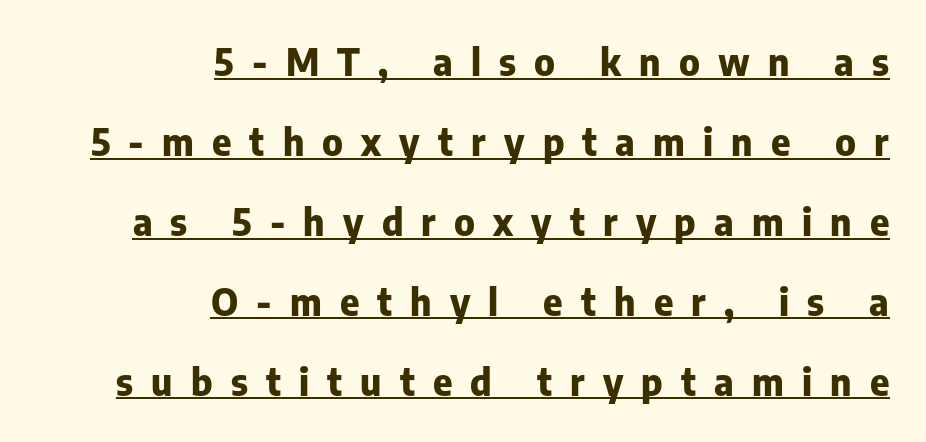
{"serif": "no", "italic": "no", "bold": "yes", "weight": "heavy", "width": "normal", "stroke_contrast": "low", "x_height": "medium", "monospaced": "no", "underline": "yes", "align": "right", "line_spacing": "loose", "line_spacing_ratio": 2.16, "letter_spacing": "wide", "letter_spacing_em": 0.49, "glyph_px": 37}
